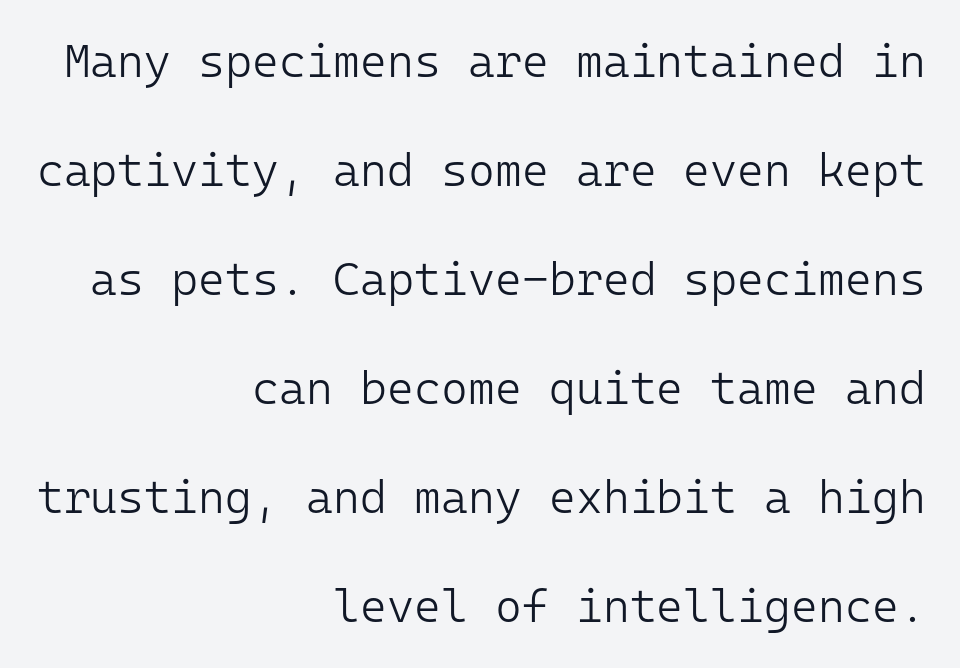
Q: Is the text bold? A: No.
Q: Is the text italic (slanted)? A: No, it is upright.
Q: Is the typeface a serif or a sans-serif typeface? A: Sans-serif.
Q: Is the text underlined? A: No.
Q: How is the paragraph aligned? A: Right-aligned.
Q: Is the spacing between letters normal or unusually wide? A: Normal.
Q: Is the spacing between lines tight, normal or loose? A: Loose.
Q: Width (condensed, normal, or wide)? A: Normal.
Q: Stroke contrast? A: Low.
Q: x-height? A: Medium.
Q: Monospaced? A: Yes.
